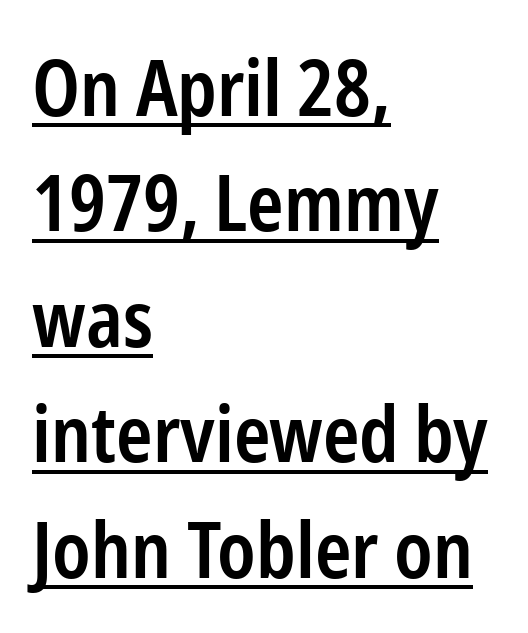
{"serif": "no", "italic": "no", "bold": "semi", "weight": "semibold", "width": "condensed", "stroke_contrast": "low", "x_height": "medium", "monospaced": "no", "underline": "yes", "align": "left", "line_spacing": "normal", "line_spacing_ratio": 1.48, "letter_spacing": "normal", "letter_spacing_em": 0.0, "glyph_px": 78}
